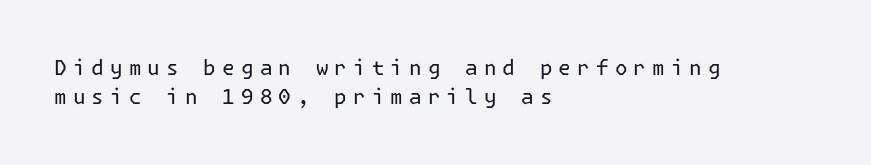
Teacher's note: observe the even left margin — that is flush-left alignment. Students, note that the glyphs here are deliberately spaced far apart. Every character sits straight up, as roman type does. The baseline area is clear. How would I describe the line gaps? Plain and ordinary. Nothing heavy about these letters — not bold at all.
